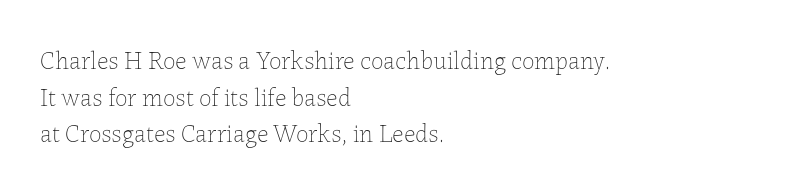
The image shows 25 px text type, upright; set left-aligned, normal line spacing (1.47x), normal letter spacing, not underlined.
